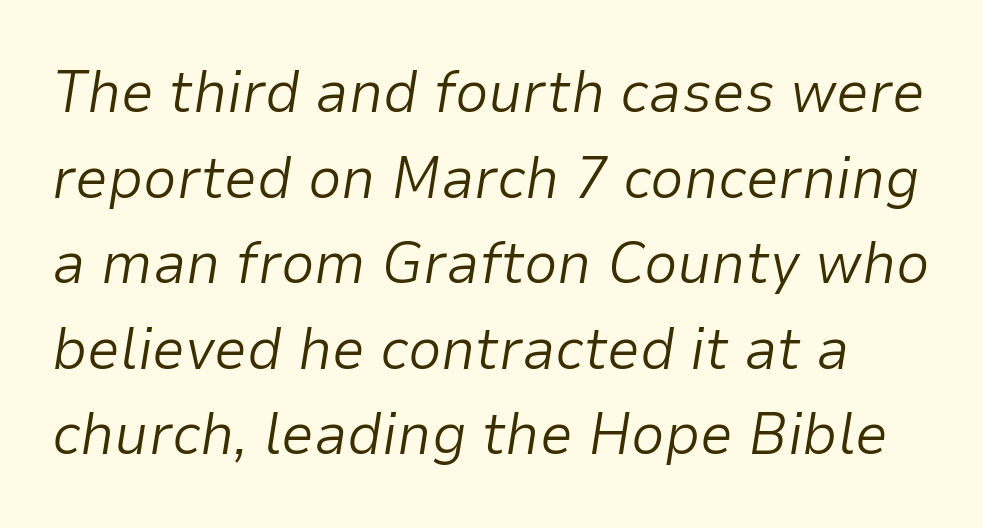
The image shows 59 px light type, italic (leaning right); set normal line spacing (1.45x), normal letter spacing, not underlined; low stroke contrast and a medium x-height.
